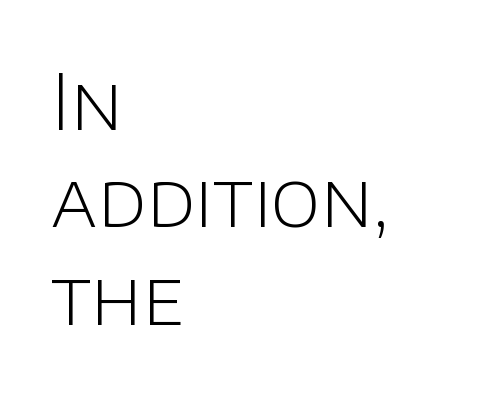
Q: Is the text bold? A: No.
Q: Is the text italic (slanted)? A: No, it is upright.
Q: Is the typeface a serif or a sans-serif typeface? A: Sans-serif.
Q: Is the text underlined? A: No.
Q: How is the paragraph aligned? A: Left-aligned.
Q: Is the spacing between letters normal or unusually wide? A: Normal.
Q: Is the spacing between lines tight, normal or loose? A: Normal.
Q: Width (condensed, normal, or wide)? A: Normal.
Q: Stroke contrast? A: Low.
Q: x-height? A: Large.
Q: Monospaced? A: No.
